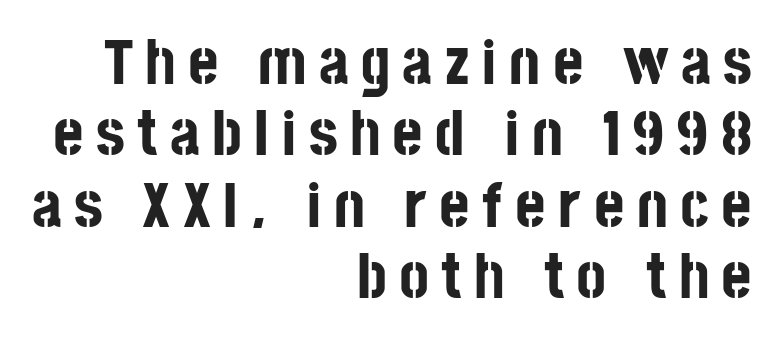
{"serif": "no", "italic": "no", "bold": "yes", "weight": "bold", "width": "condensed", "stroke_contrast": "low", "x_height": "large", "monospaced": "no", "underline": "no", "align": "right", "line_spacing": "tight", "line_spacing_ratio": 1.1, "glyph_px": 65}
